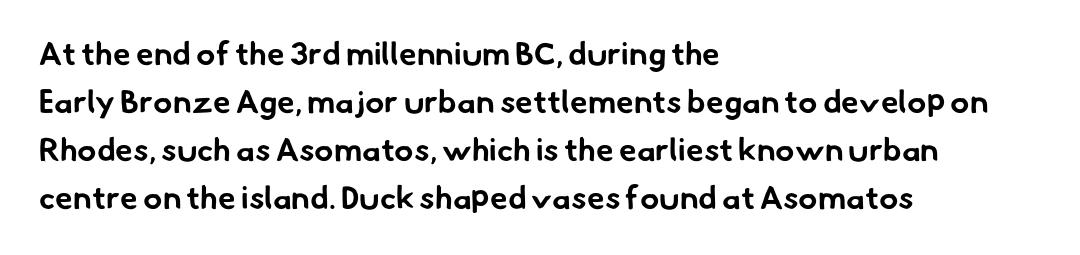
{"serif": "no", "bold": "yes", "weight": "bold", "width": "normal", "stroke_contrast": "low", "x_height": "small", "monospaced": "no", "underline": "no", "align": "left", "line_spacing": "normal", "line_spacing_ratio": 1.5, "letter_spacing": "normal", "letter_spacing_em": 0.0, "glyph_px": 32}
